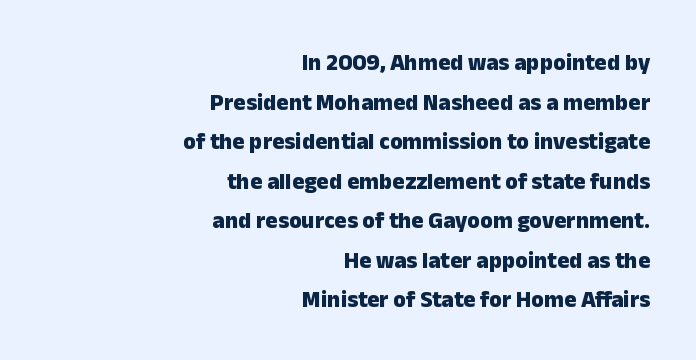
Q: Is the text bold? A: Yes.
Q: Is the text italic (slanted)? A: No, it is upright.
Q: Is the text underlined? A: No.
Q: How is the paragraph aligned? A: Right-aligned.
Q: Is the spacing between letters normal or unusually wide? A: Normal.
